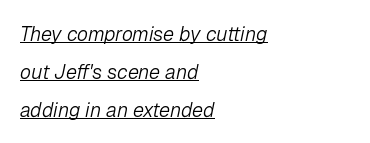
Q: Is the text bold? A: No.
Q: Is the text italic (slanted)? A: Yes, it leans right by about 12 degrees.
Q: Is the text underlined? A: Yes.
Q: How is the paragraph aligned? A: Left-aligned.
Q: Is the spacing between letters normal or unusually wide? A: Normal.
